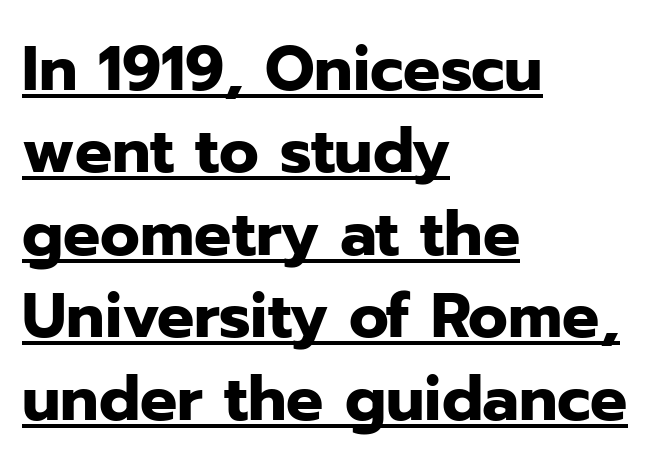
The lettering stays uniformly vertical, giving the passage a roman look. These lines stack with their left ends in a neat column. Think of a printed novel: that variable character pitch is what you see here. Regarding serifs, this sample does without them.
